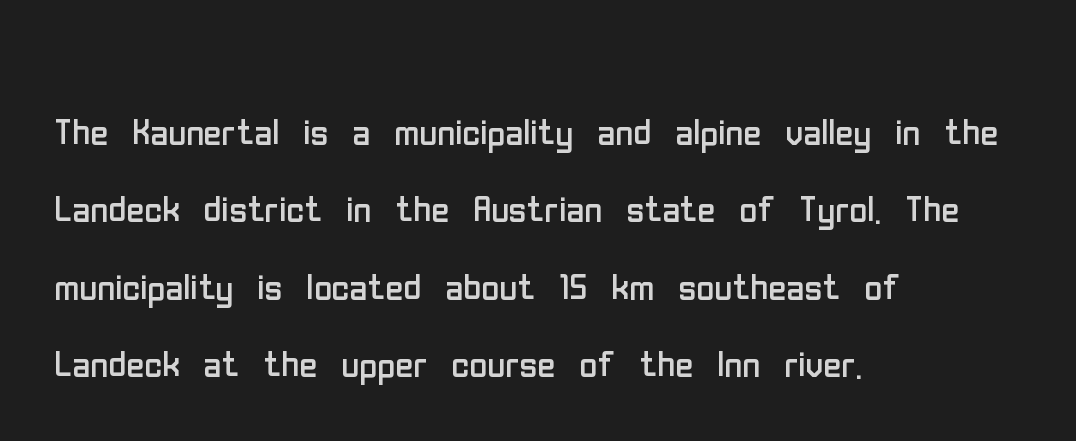
Proportional: the letters do not fall into vertical columns. Horizontally, the lines are justified to the leading edge only. Whoever set this chose a conventional vertical rhythm. A roman cut, with each character standing at attention. The tracking reads as untouched default to a designer's eye. The gap between lines stays unmarked.
